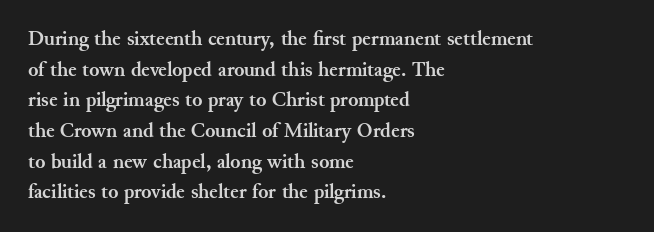
{"italic": "no", "bold": "yes", "underline": "no", "align": "left", "line_spacing": "normal", "line_spacing_ratio": 1.46, "letter_spacing": "normal", "letter_spacing_em": 0.0, "glyph_px": 21}
